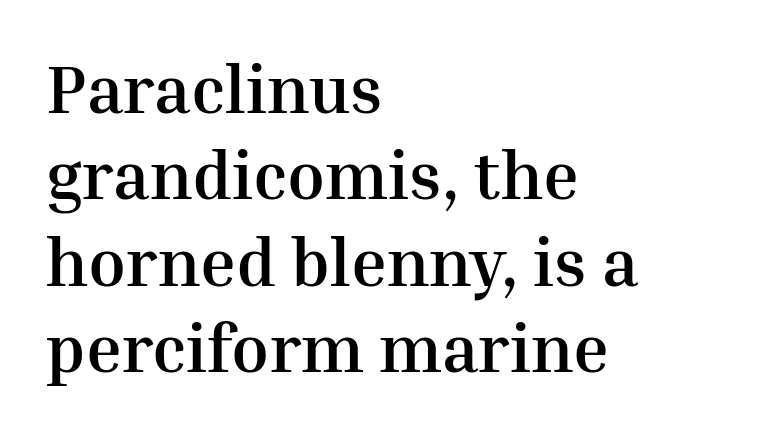
Typeset ragged right — the left edge is the straight one. Heavy-handed strokes throughout: this text is bold. Tall strokes in this sample are plumb rather than angled. The font family rendered here belongs to the serif group. Looks like regular typesetting: each glyph gets only the width it needs. Vertical spacing — default.
